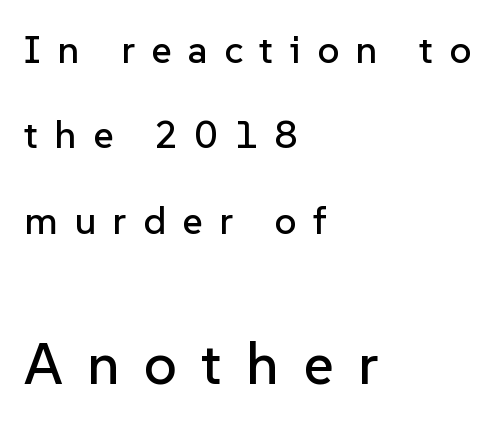
Every row of glyphs begins at an identical x-position on the left. In terms of leading, this rendering errs on the spacious side. These lines have a slow, spaced-out rhythm from letter to letter. Character widths vary here, with narrow letters taking less room than wide ones. The axis of the letterforms is exactly vertical. This layout puts the modest block above and the oversized block below.
